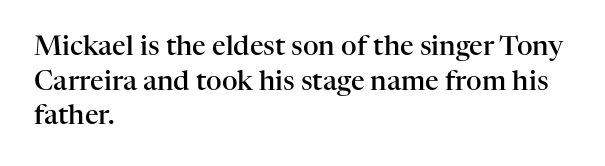
Set as a demibold, roughly 600 on the weight scale. The rendering anchors every line to the left-hand side. Tracking here is standard; glyphs follow each other at the usual distance. In terms of posture, this sample is upright. Each row of text sits above clean, open space.
